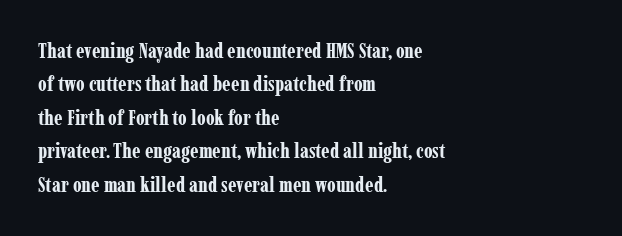
The lines sit at an ordinary, default distance from one another. Bare-footed words on every line. The rendering uses a bold face; every stroke is thick and dark. Posture: upright roman.
